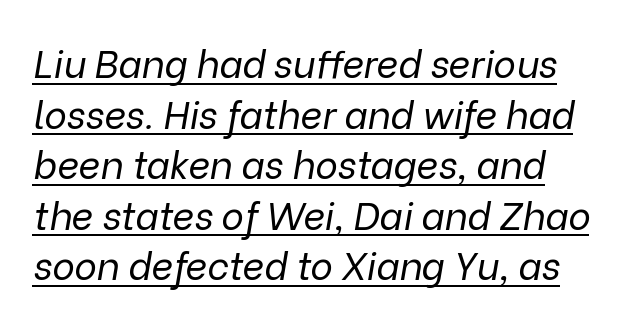
Q: Is the text bold? A: No.
Q: Is the text italic (slanted)? A: Yes, it leans right by about 9 degrees.
Q: Is the text underlined? A: Yes.
Q: How is the paragraph aligned? A: Left-aligned.
Q: Is the spacing between letters normal or unusually wide? A: Normal.
Q: Is the spacing between lines tight, normal or loose? A: Normal.
Q: Width (condensed, normal, or wide)? A: Normal.
Q: Stroke contrast? A: Low.
Q: x-height? A: Medium.
Q: Monospaced? A: No.
